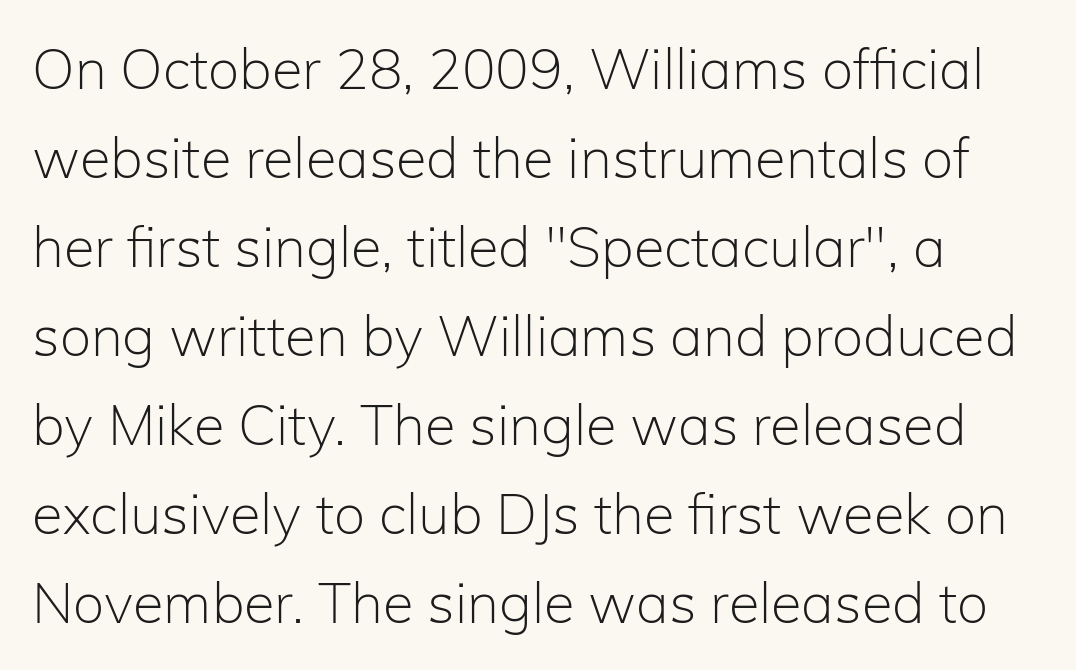
Q: Is the text bold? A: No.
Q: Is the text italic (slanted)? A: No, it is upright.
Q: Is the typeface a serif or a sans-serif typeface? A: Sans-serif.
Q: Is the text underlined? A: No.
Q: Is the spacing between letters normal or unusually wide? A: Normal.
Q: Is the spacing between lines tight, normal or loose? A: Normal.
Q: Width (condensed, normal, or wide)? A: Normal.
Q: Stroke contrast? A: Low.
Q: x-height? A: Medium.
Q: Monospaced? A: No.
